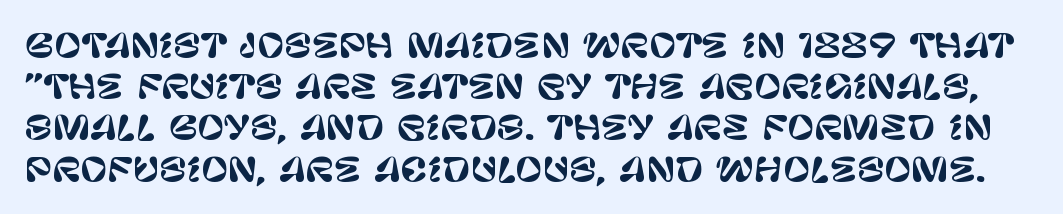
Check where the strokes stop: nothing finishes them off — pure sans. Inter-character spacing is left at the font's built-in metrics. Summary of vertical rhythm: regular, with standard interline spacing. The words here are not underlined.
